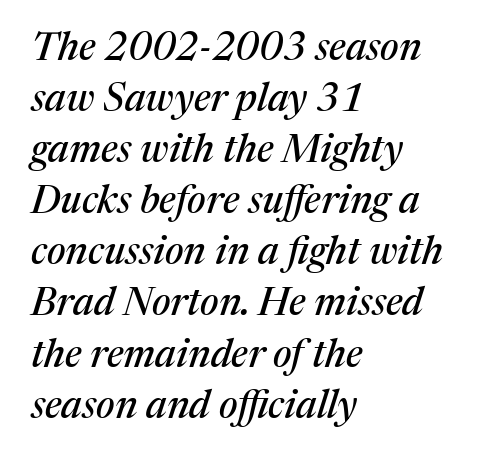
Q: Is the text italic (slanted)? A: Yes, it leans right by about 17 degrees.
Q: Is the typeface a serif or a sans-serif typeface? A: Serif.
Q: Is the text underlined? A: No.
Q: How is the paragraph aligned? A: Left-aligned.
Q: Is the spacing between letters normal or unusually wide? A: Normal.
Q: Is the spacing between lines tight, normal or loose? A: Normal.
Q: Width (condensed, normal, or wide)? A: Normal.
Q: Stroke contrast? A: Medium.
Q: x-height? A: Medium.
Q: Monospaced? A: No.
